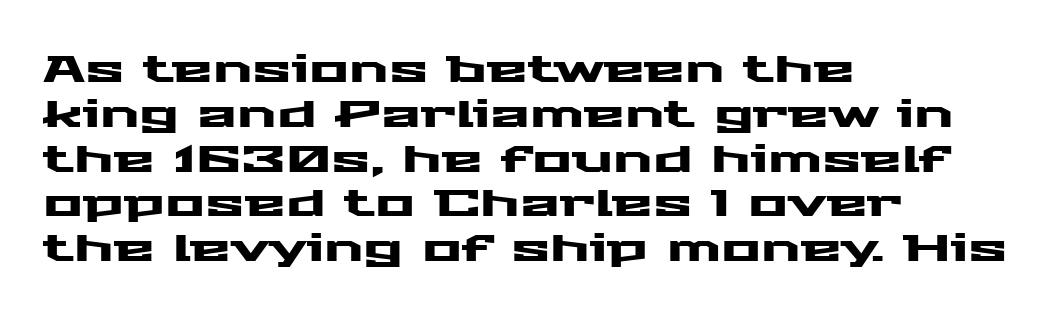
Inter-character spacing is left at the font's built-in metrics. Do the letters lean? They stand straight. Looks like regular typesetting: each glyph gets only the width it needs. The area under the type is left untouched. These lines are composed in type without serifs.
